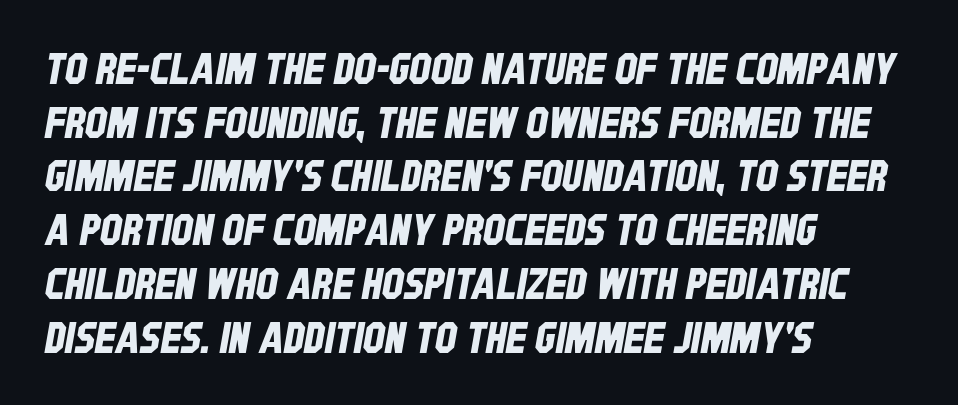
Q: Is the typeface a serif or a sans-serif typeface? A: Sans-serif.
Q: Is the text underlined? A: No.
Q: How is the paragraph aligned? A: Left-aligned.
Q: Is the spacing between letters normal or unusually wide? A: Normal.
Q: Is the spacing between lines tight, normal or loose? A: Normal.
Q: Width (condensed, normal, or wide)? A: Condensed.
Q: Stroke contrast? A: Low.
Q: x-height? A: Large.
Q: Monospaced? A: No.
